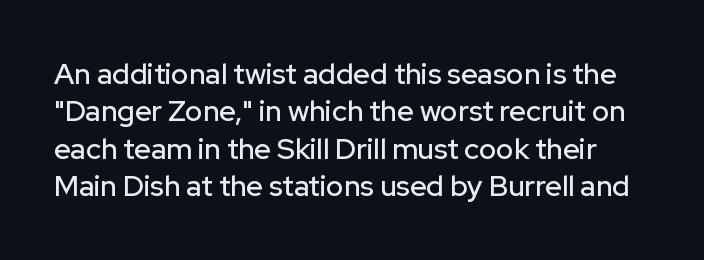
{"serif": "no", "italic": "no", "width": "normal", "stroke_contrast": "low", "x_height": "medium", "monospaced": "no", "underline": "no", "line_spacing": "normal", "line_spacing_ratio": 1.29, "letter_spacing": "normal", "letter_spacing_em": 0.0, "glyph_px": 29}
